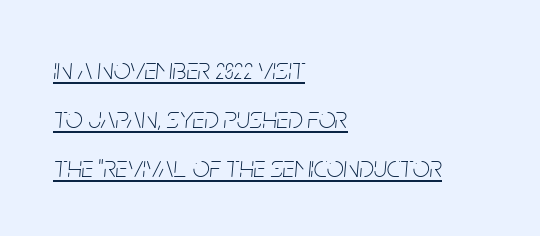
Does the copy run flush right? No — it runs flush left. Check the space under the baseline: a stroke is drawn there. Successive baselines arrive at the customary interval. The letters advance in unequal steps, a hallmark of proportional type. Characters follow at the spacing the type designer built in.
